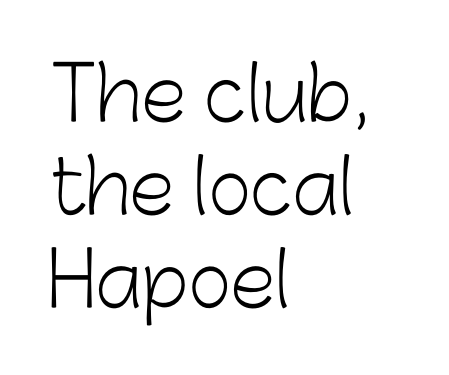
{"serif": "no", "italic": "no", "bold": "no", "weight": "light", "width": "normal", "stroke_contrast": "low", "x_height": "medium", "monospaced": "no", "underline": "no", "align": "left", "line_spacing": "normal", "line_spacing_ratio": 1.26, "letter_spacing": "normal", "letter_spacing_em": 0.0, "glyph_px": 74}
